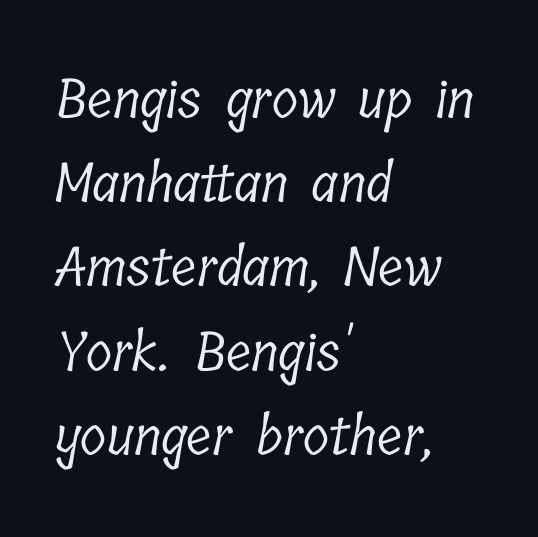
Leading matches the norm, producing a regular column. Here the glyphs are tracked normally, forming tight word shapes. A bare baseline throughout the passage. Stems here are at most as thick as an everyday book face. These lines are rendered in a variable-pitch font. Teacher's note: observe the even left margin — that is flush-left alignment.
